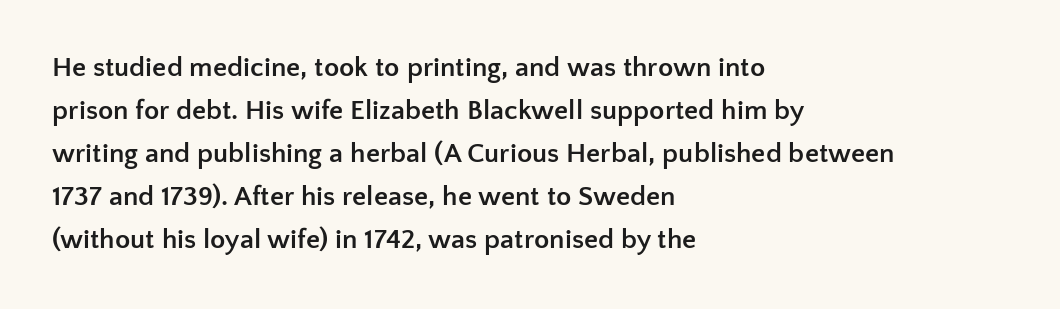
Caption: bold face, heavy strokes. Posture: straight, roman, zero tilt. Line spacing here is normal. The letters advance in unequal steps, a hallmark of proportional type. Words appear dense and cohesive because spacing is normal. Words float on clear page, feet unadorned.
